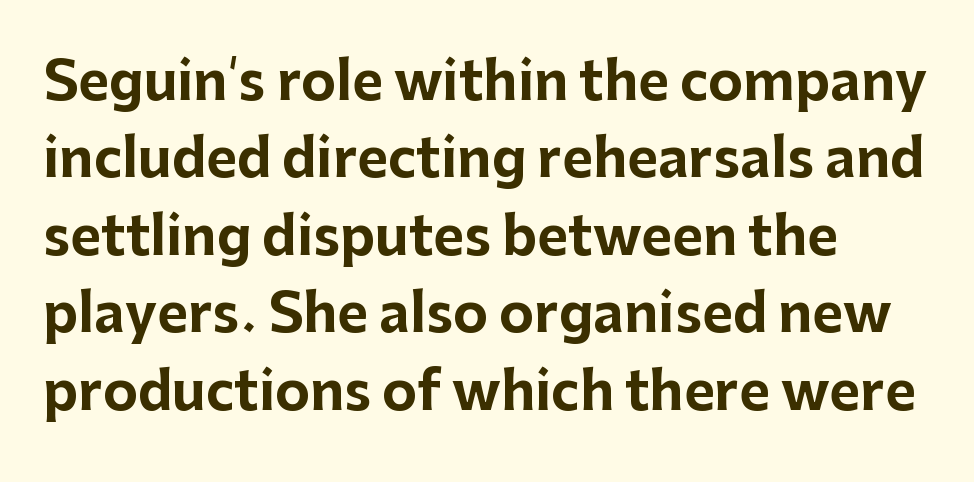
The image shows 53 px bold sans-serif type, upright; set left-aligned, normal line spacing (1.46x), normal letter spacing, not underlined; low stroke contrast and a medium x-height.
